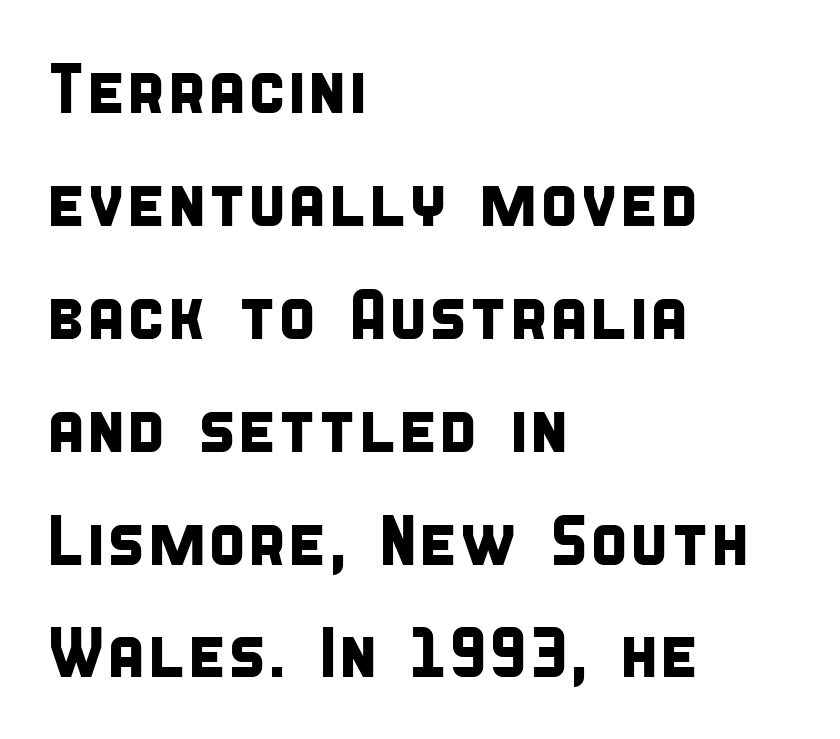
Tracking value appears to be zero — textbook default spacing. Words float on clear page, feet unadorned. Vertical spacing — default. The setting favours the left margin, as ordinary paragraphs usually do. The rendering uses natural spacing where letterforms have individual widths. Serifs: no, the terminals of the letterforms are clean.
